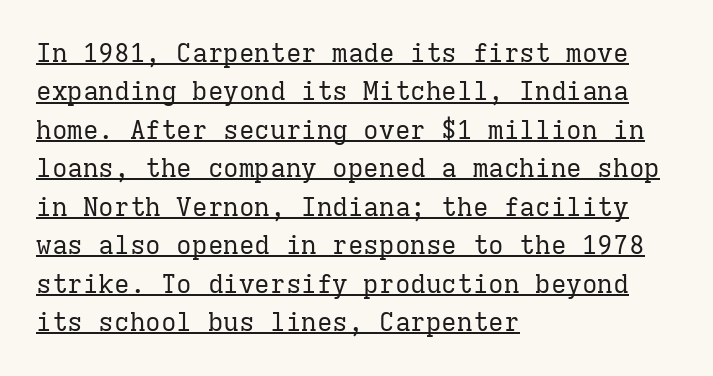
The image shows 26 px text type, upright; set left-aligned, normal line spacing (1.48x), normal letter spacing, underlined.
